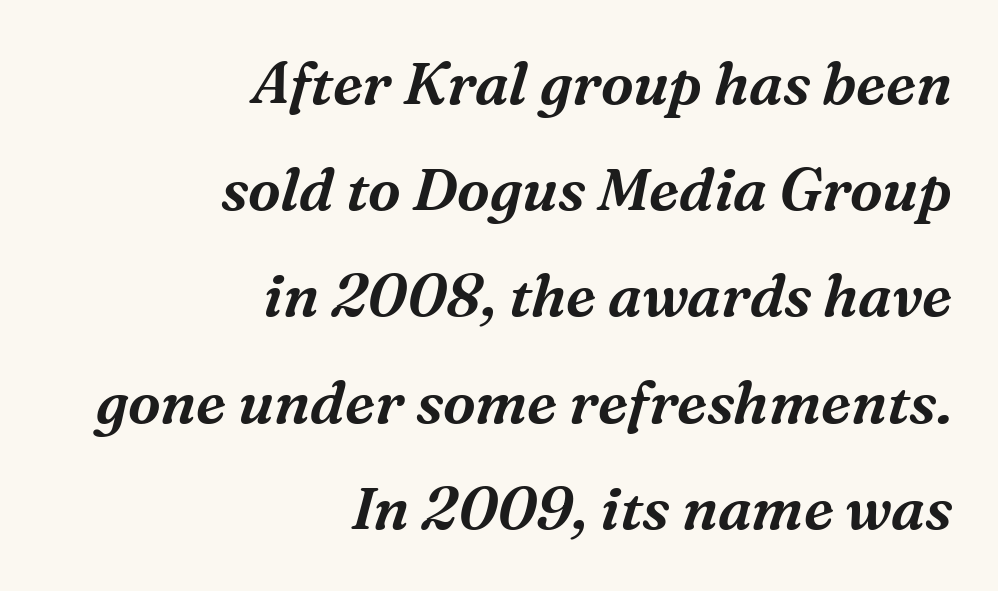
{"serif": "yes", "italic": "yes", "lean": "right", "slant_degrees": 16, "width": "normal", "stroke_contrast": "medium", "x_height": "medium", "monospaced": "no", "underline": "no", "align": "right", "line_spacing_ratio": 1.8, "letter_spacing": "normal", "letter_spacing_em": 0.0, "glyph_px": 59}
